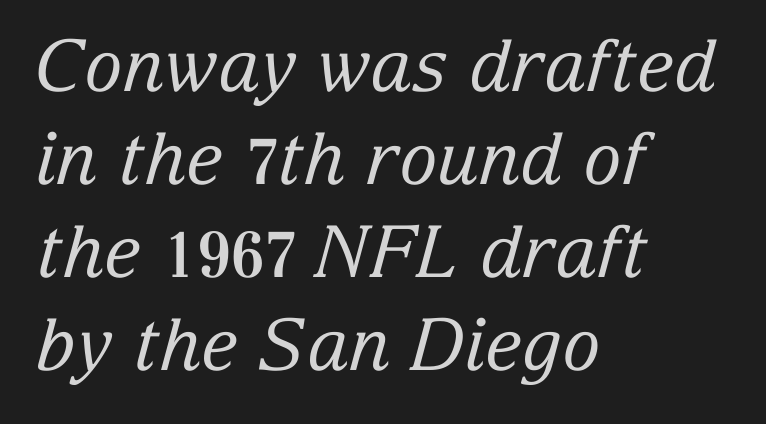
A typesetter would label this face a serif. Each stroke keeps to a modest, everyday thickness or less. The letters are slanted; this is an italic face. The vertical gap from one line to the next is medium. Descender tails drop into unmarked territory.
